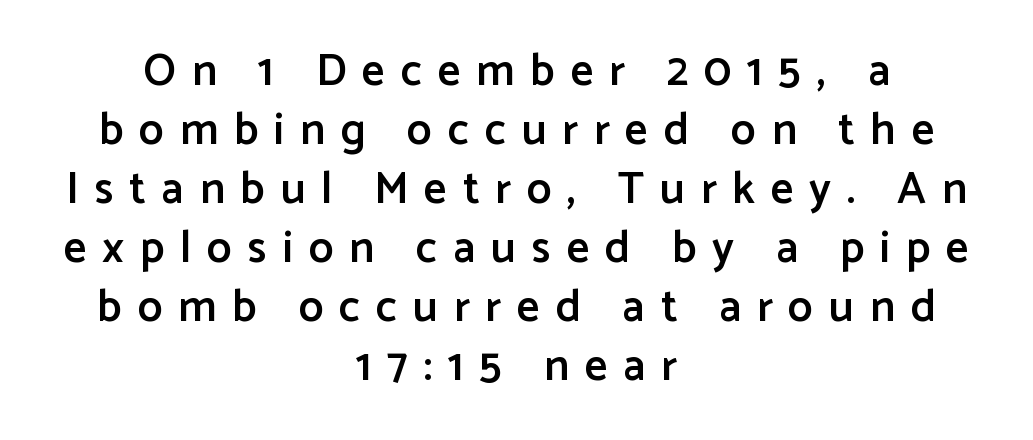
Q: Is the text bold? A: Semi-bold.
Q: Is the text italic (slanted)? A: No, it is upright.
Q: Is the typeface a serif or a sans-serif typeface? A: Sans-serif.
Q: Is the text underlined? A: No.
Q: How is the paragraph aligned? A: Centered.
Q: Is the spacing between letters normal or unusually wide? A: Unusually wide.
Q: Is the spacing between lines tight, normal or loose? A: Normal.
Q: Width (condensed, normal, or wide)? A: Normal.
Q: Stroke contrast? A: Low.
Q: x-height? A: Medium.
Q: Monospaced? A: No.
